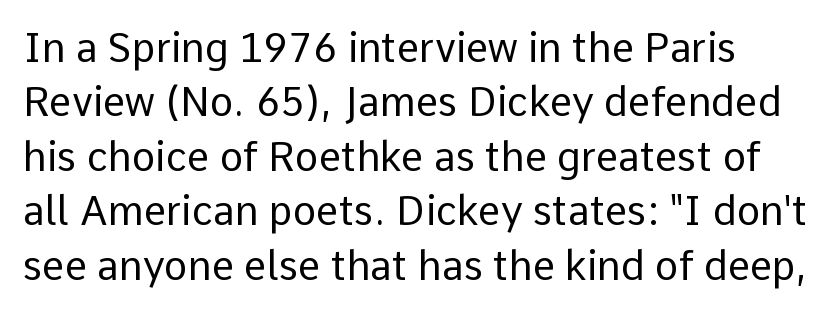
{"serif": "no", "italic": "no", "bold": "no", "weight": "regular", "width": "normal", "stroke_contrast": "low", "x_height": "medium", "monospaced": "no", "underline": "no", "line_spacing": "normal", "line_spacing_ratio": 1.36, "letter_spacing": "normal", "letter_spacing_em": 0.0, "glyph_px": 40}
